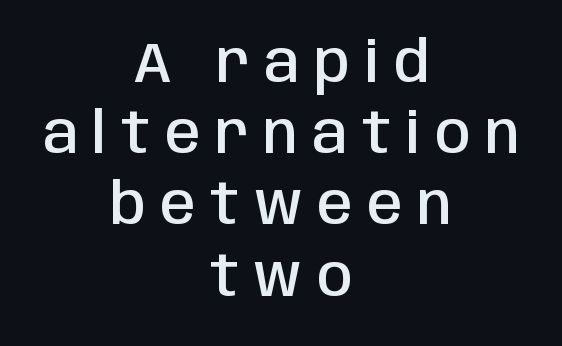
{"serif": "no", "italic": "no", "bold": "semi", "weight": "semibold", "width": "condensed", "stroke_contrast": "low", "x_height": "large", "monospaced": "no", "underline": "no", "align": "center", "line_spacing": "normal", "line_spacing_ratio": 1.25, "letter_spacing": "wide", "letter_spacing_em": 0.26, "glyph_px": 57}
